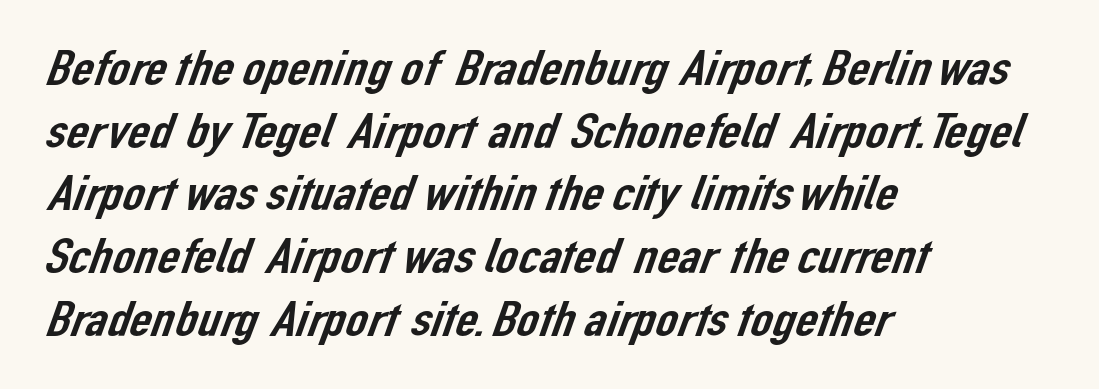
{"serif": "no", "width": "normal", "stroke_contrast": "low", "x_height": "medium", "monospaced": "no", "underline": "no", "align": "left", "line_spacing": "normal", "line_spacing_ratio": 1.28, "letter_spacing": "normal", "letter_spacing_em": 0.0, "glyph_px": 49}
